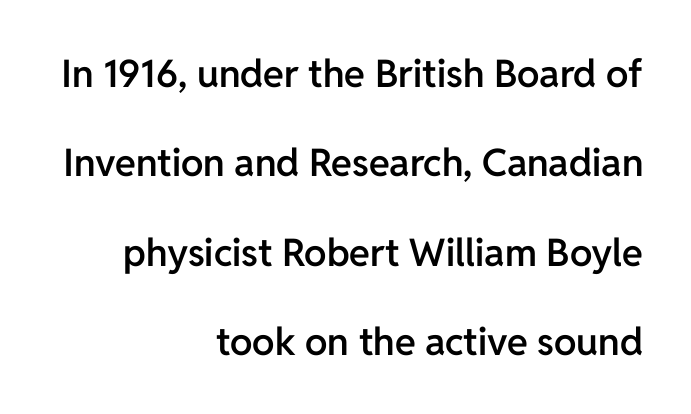
Tracking value appears to be zero — textbook default spacing. Every letter is mildly thick-stroked: semibold rather than bold. Font category for this specimen: sans-serif. Honestly, there is no underline to notice here at all. The passage shown is typed in a proportional face where columns would drift.
